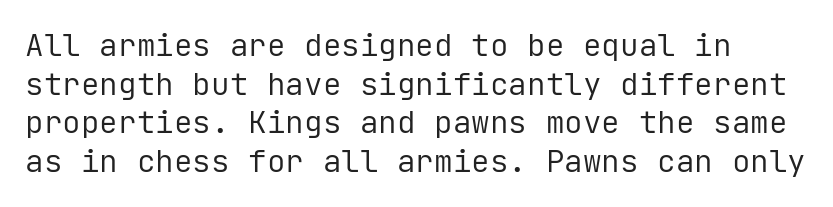
Q: Is the text bold? A: No.
Q: Is the text italic (slanted)? A: No, it is upright.
Q: Is the typeface a serif or a sans-serif typeface? A: Sans-serif.
Q: Is the text underlined? A: No.
Q: Is the spacing between letters normal or unusually wide? A: Normal.
Q: Is the spacing between lines tight, normal or loose? A: Normal.
Q: Width (condensed, normal, or wide)? A: Normal.
Q: Stroke contrast? A: Low.
Q: x-height? A: Medium.
Q: Monospaced? A: Yes.
